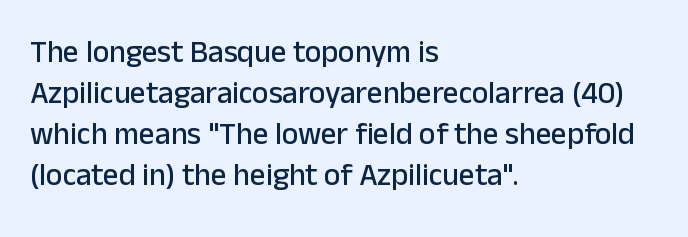
{"serif": "no", "italic": "no", "width": "normal", "stroke_contrast": "low", "x_height": "medium", "monospaced": "no", "underline": "no", "align": "left", "line_spacing": "normal", "line_spacing_ratio": 1.32, "letter_spacing": "normal", "letter_spacing_em": 0.0, "glyph_px": 31}
